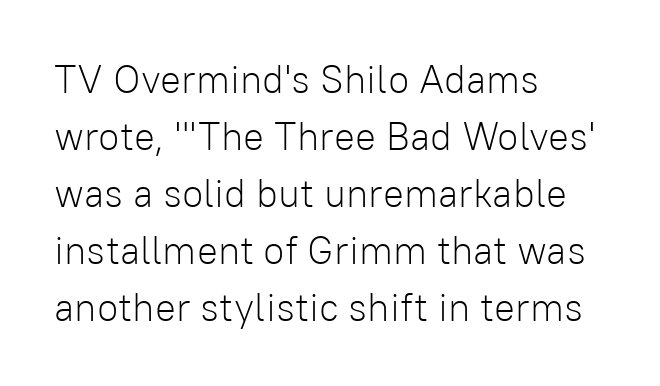
Leftover space on each line is placed entirely after the last word. It's the straight-up-and-down kind of type. How are the letters spaced? Ordinarily, with no added tracking. To sum up the face: it is a sans, with no serifs. Letters rest on an invisible, unmarked baseline.
